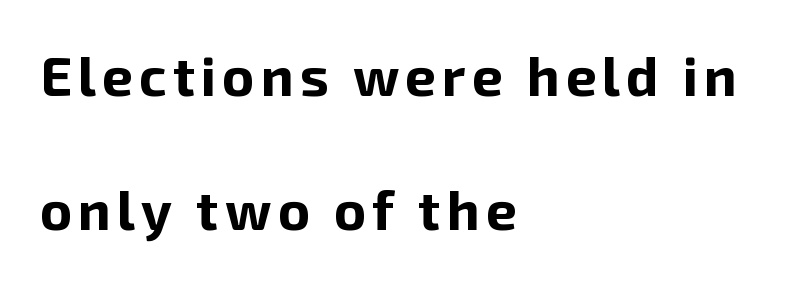
{"serif": "no", "italic": "no", "bold": "yes", "weight": "bold", "width": "normal", "stroke_contrast": "low", "x_height": "medium", "monospaced": "no", "underline": "no", "align": "left", "line_spacing": "loose", "line_spacing_ratio": 2.44, "glyph_px": 55}
